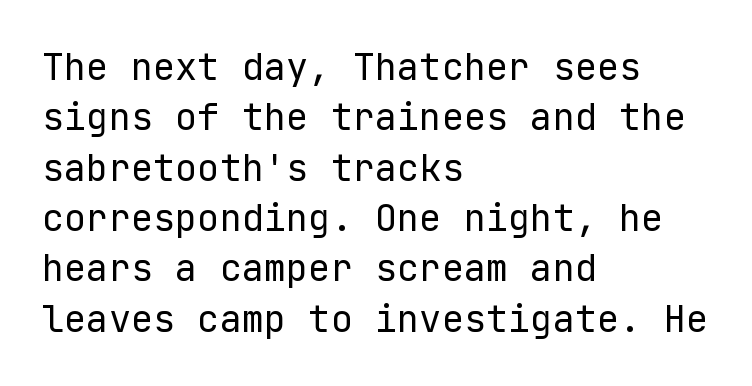
{"serif": "no", "italic": "no", "bold": "no", "weight": "regular", "width": "normal", "stroke_contrast": "low", "x_height": "medium", "underline": "no", "align": "left", "line_spacing": "normal", "line_spacing_ratio": 1.36, "letter_spacing": "normal", "letter_spacing_em": 0.0, "glyph_px": 37}
